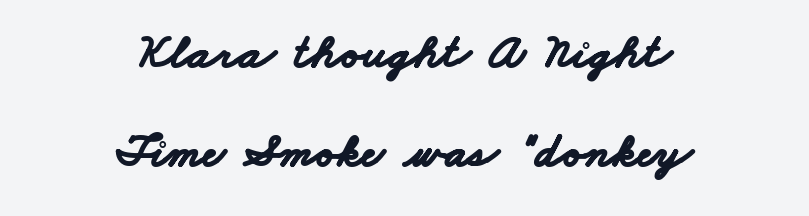
The image shows 49 px bold, wide sans-serif type; set centered, loose line spacing (2.03x), normal letter spacing, not underlined; low stroke contrast and a small x-height.
